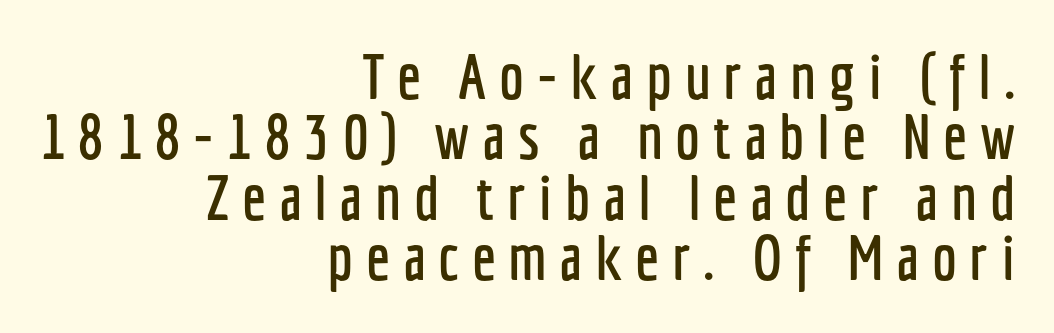
The image shows 63 px condensed sans-serif type, upright; set right-aligned, tight line spacing (0.96x), unusually wide letter spacing (+0.2 em), not underlined; low stroke contrast and a medium x-height.
